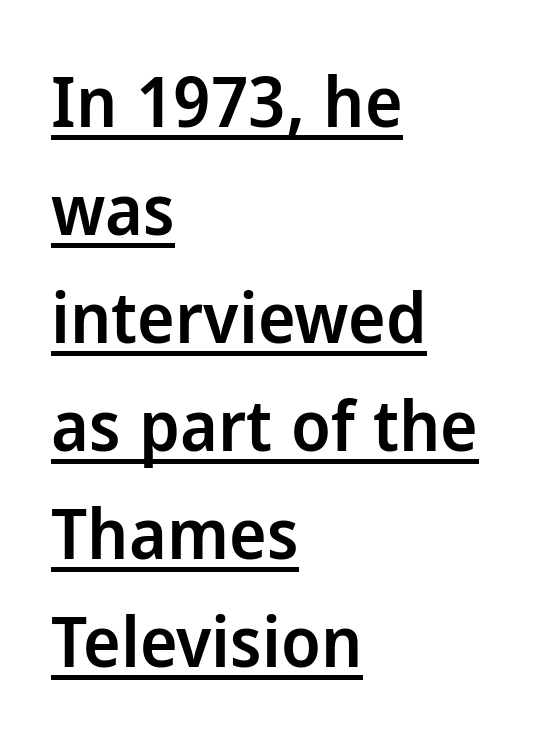
Q: Is the text bold? A: Semi-bold.
Q: Is the text italic (slanted)? A: No, it is upright.
Q: Is the typeface a serif or a sans-serif typeface? A: Sans-serif.
Q: Is the text underlined? A: Yes.
Q: How is the paragraph aligned? A: Left-aligned.
Q: Is the spacing between letters normal or unusually wide? A: Normal.
Q: Is the spacing between lines tight, normal or loose? A: Normal.
Q: Width (condensed, normal, or wide)? A: Normal.
Q: Stroke contrast? A: Low.
Q: x-height? A: Medium.
Q: Monospaced? A: No.
